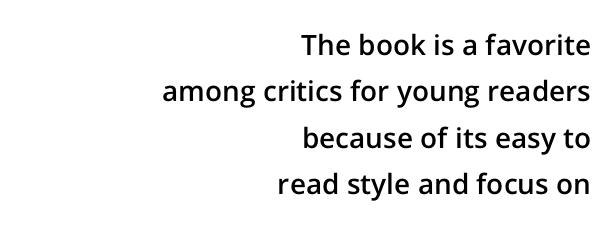
{"serif": "no", "italic": "no", "bold": "semi", "weight": "semibold", "width": "normal", "stroke_contrast": "low", "x_height": "medium", "monospaced": "no", "underline": "no", "align": "right", "line_spacing": "normal", "line_spacing_ratio": 1.66, "letter_spacing": "normal", "letter_spacing_em": 0.0, "glyph_px": 28}
